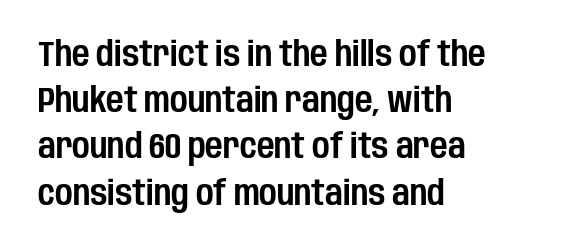
Q: Is the text italic (slanted)? A: No, it is upright.
Q: Is the typeface a serif or a sans-serif typeface? A: Sans-serif.
Q: Is the text underlined? A: No.
Q: How is the paragraph aligned? A: Left-aligned.
Q: Is the spacing between letters normal or unusually wide? A: Normal.
Q: Is the spacing between lines tight, normal or loose? A: Normal.
Q: Width (condensed, normal, or wide)? A: Condensed.
Q: Stroke contrast? A: Low.
Q: x-height? A: Large.
Q: Monospaced? A: No.
